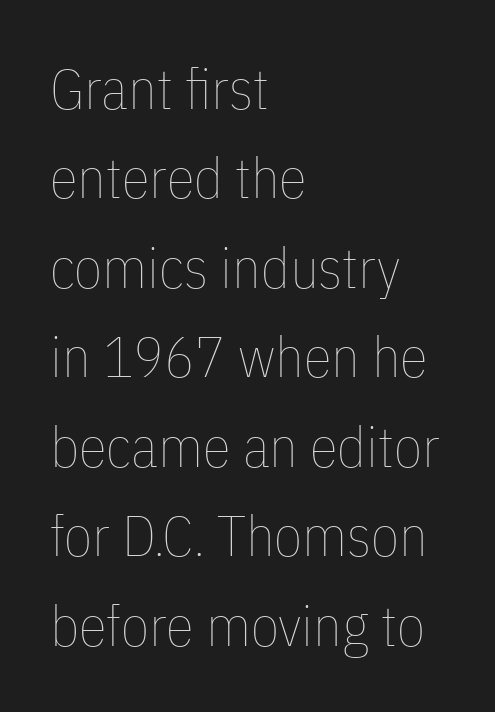
{"italic": "no", "bold": "no", "weight": "thin", "width": "condensed", "stroke_contrast": "low", "x_height": "medium", "monospaced": "no", "underline": "no", "align": "left", "line_spacing": "normal", "line_spacing_ratio": 1.57, "letter_spacing": "normal", "letter_spacing_em": 0.0, "glyph_px": 57}
